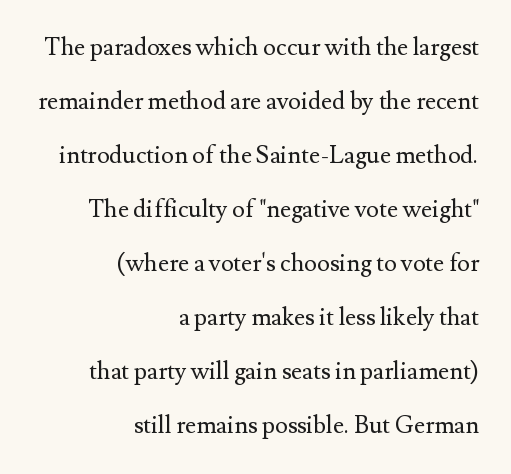
{"italic": "no", "bold": "no", "underline": "no", "align": "right", "line_spacing": "loose", "line_spacing_ratio": 2.25, "letter_spacing": "normal", "letter_spacing_em": 0.0, "glyph_px": 24}
